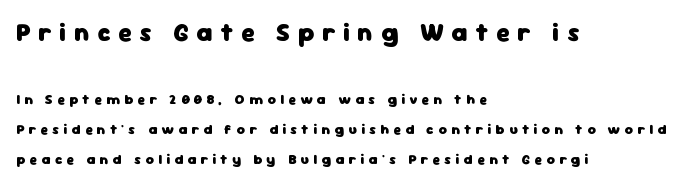
{"italic": "no", "bold": "yes", "underline": "no", "align": "left", "line_spacing": "loose", "line_spacing_ratio": 2.15, "letter_spacing": "wide", "letter_spacing_em": 0.31, "larger_block": "first", "size_ratio": 1.79, "glyph_px": 25}
